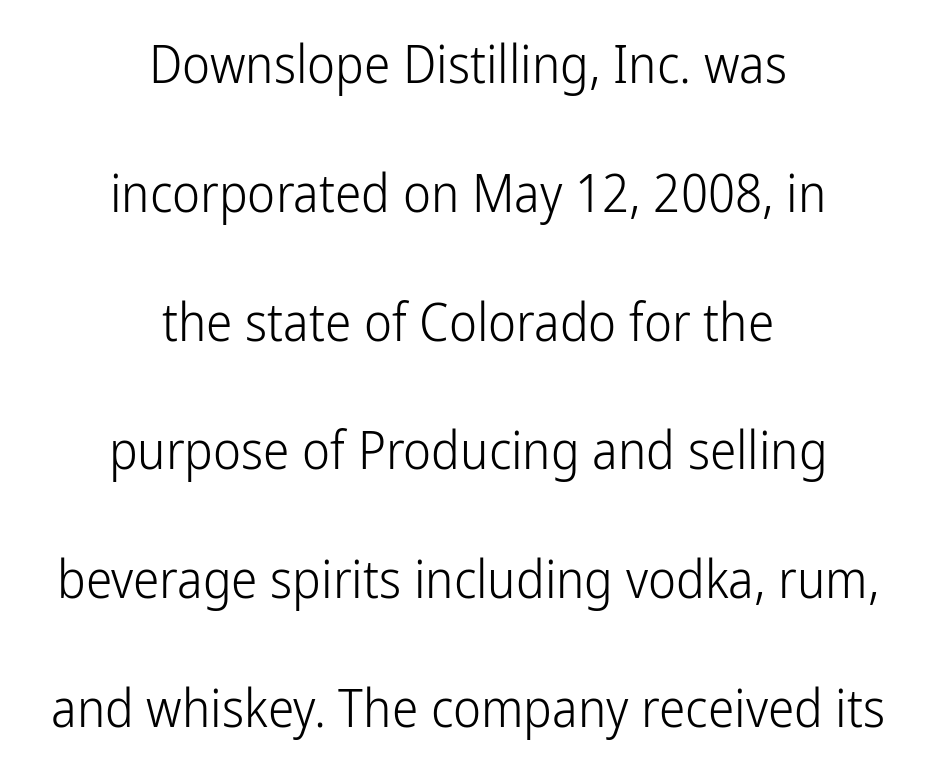
{"serif": "no", "italic": "no", "bold": "no", "weight": "light", "width": "condensed", "stroke_contrast": "low", "x_height": "medium", "monospaced": "no", "underline": "no", "align": "center", "line_spacing": "loose", "line_spacing_ratio": 2.43, "letter_spacing": "normal", "letter_spacing_em": 0.0, "glyph_px": 53}
